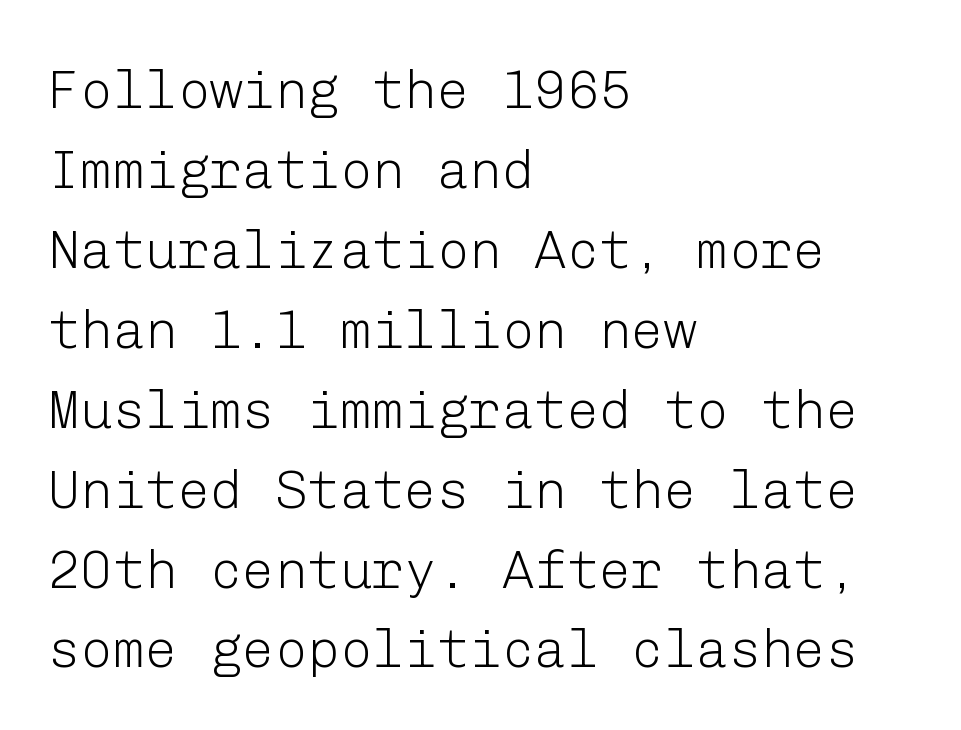
The image shows 54 px light sans-serif type, upright; set left-aligned, normal line spacing (1.48x), normal letter spacing, not underlined; low stroke contrast and a medium x-height.
